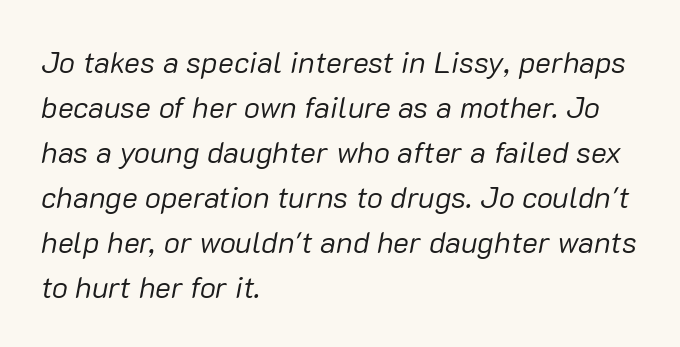
{"italic": "yes", "lean": "right", "slant_degrees": 10, "bold": "no", "weight": "regular", "width": "normal", "stroke_contrast": "low", "x_height": "medium", "monospaced": "no", "underline": "no", "align": "left", "line_spacing": "normal", "line_spacing_ratio": 1.5, "letter_spacing": "normal", "letter_spacing_em": 0.0, "glyph_px": 30}
